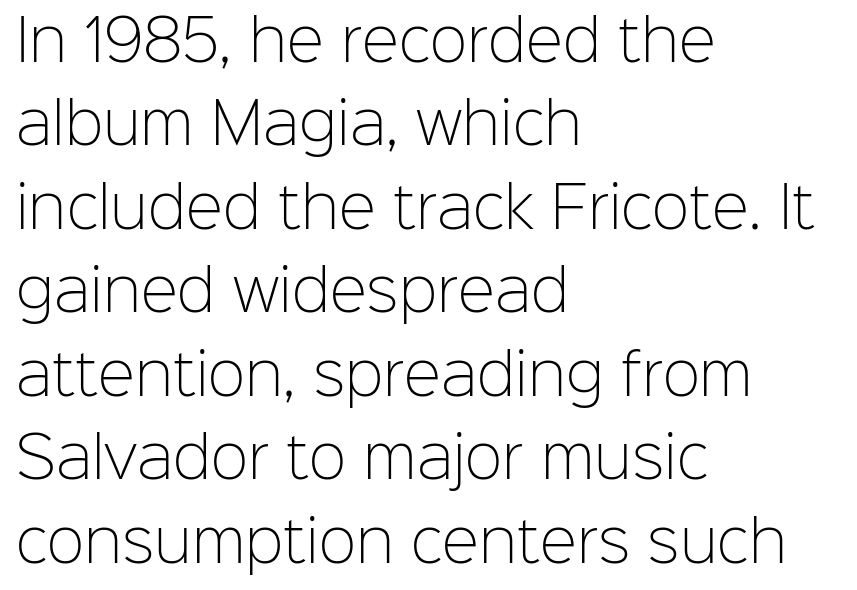
The image shows 56 px light sans-serif type, upright; set left-aligned, normal line spacing (1.49x), normal letter spacing, not underlined; low stroke contrast and a medium x-height.
